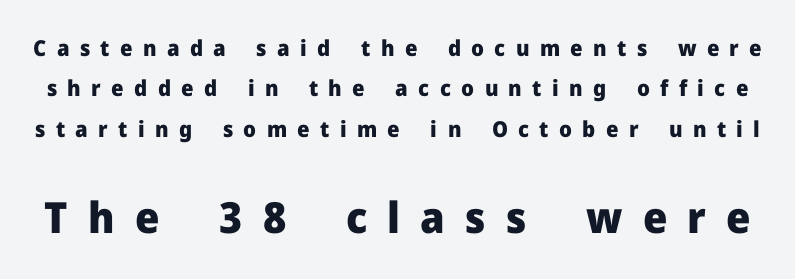
{"serif": "no", "italic": "no", "bold": "yes", "weight": "heavy", "width": "normal", "stroke_contrast": "low", "x_height": "medium", "monospaced": "no", "underline": "no", "line_spacing_ratio": 1.84, "letter_spacing": "wide", "letter_spacing_em": 0.47, "larger_block": "second", "size_ratio": 1.95, "glyph_px": 43}
